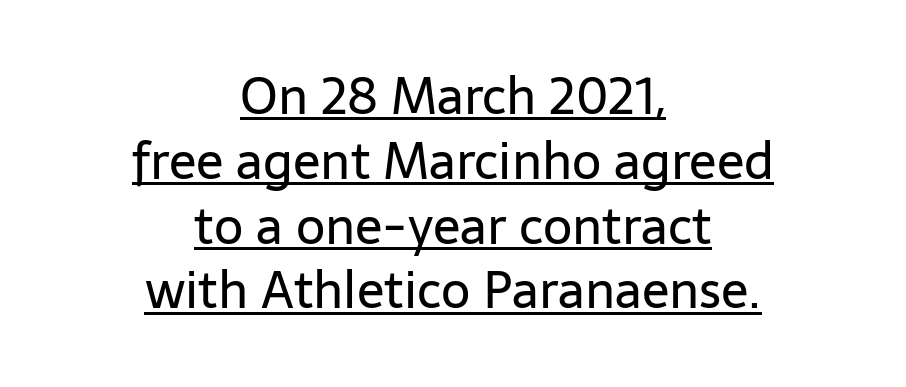
{"serif": "no", "italic": "no", "bold": "no", "weight": "regular", "width": "normal", "stroke_contrast": "low", "x_height": "medium", "monospaced": "no", "underline": "yes", "align": "center", "line_spacing": "normal", "line_spacing_ratio": 1.27, "letter_spacing": "normal", "letter_spacing_em": 0.0, "glyph_px": 51}
